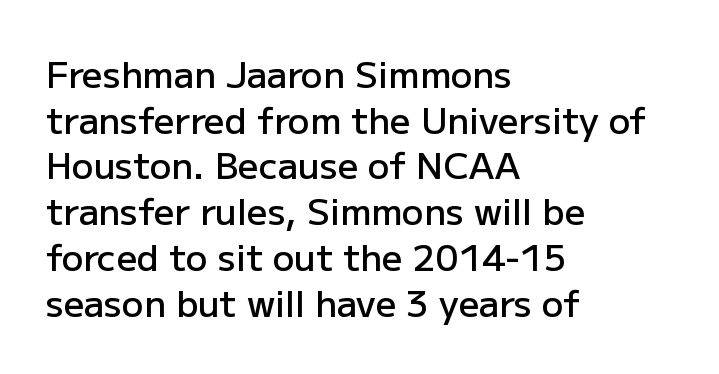
The image shows 36 px semibold sans-serif type, upright; set left-aligned, normal line spacing (1.27x), normal letter spacing, not underlined; low stroke contrast and a medium x-height.
